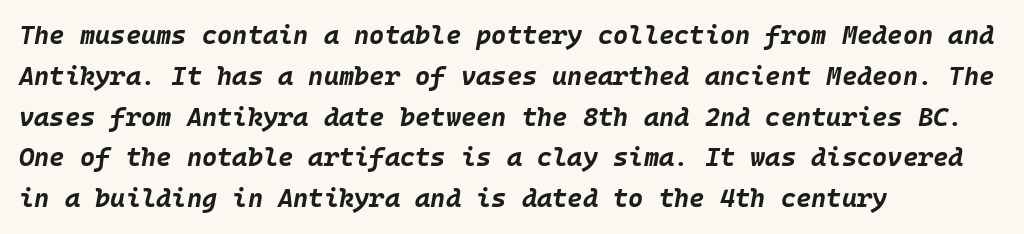
Does the lettering tilt? It does — this is italic. The text block is weighted toward the left margin, trailing off unevenly rightward. Each word holds together tightly as a unit, with standard inter-letter gaps. The designer left line spacing at the default. The strokes are fattened all the way to bold. Glance below the letters and you will spot only blank space.
